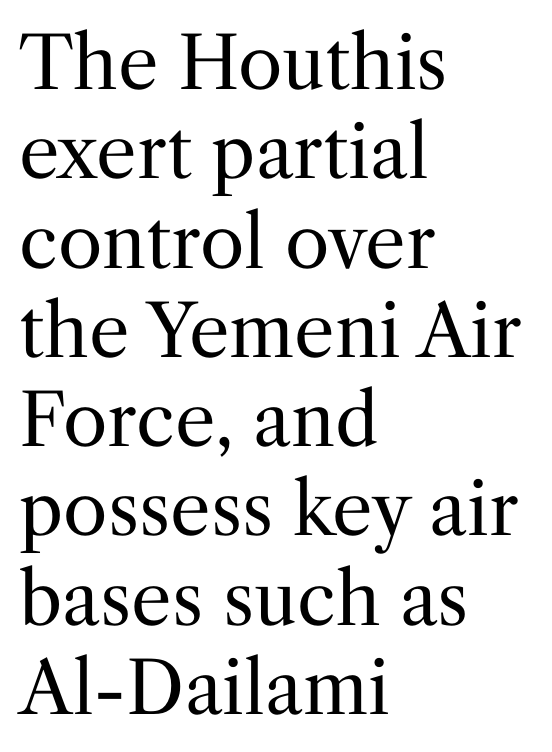
The image shows 72 px regular-weight serif type, upright; set left-aligned, line spacing 1.24x, normal letter spacing, not underlined; medium stroke contrast and a medium x-height.
